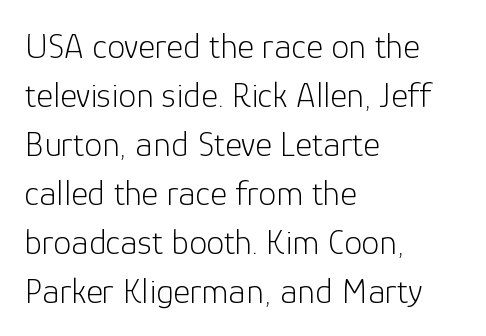
{"serif": "no", "italic": "no", "bold": "no", "weight": "light", "width": "normal", "stroke_contrast": "low", "x_height": "medium", "monospaced": "no", "underline": "no", "align": "left", "line_spacing": "normal", "line_spacing_ratio": 1.36, "letter_spacing": "normal", "letter_spacing_em": 0.0, "glyph_px": 36}
